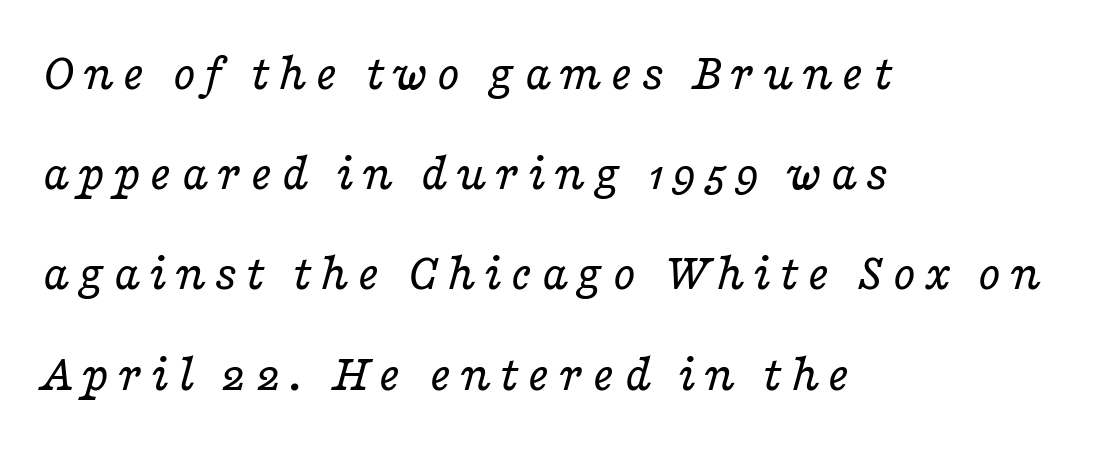
Summary of weight: not heavy and not bold. Letters rest on an invisible, unmarked baseline. The setting favours the left margin, as ordinary paragraphs usually do. These lines are rendered in a variable-pitch font. I'd call this a serif setting — the letters wear small feet. Italic: yes, the glyphs are oblique.
